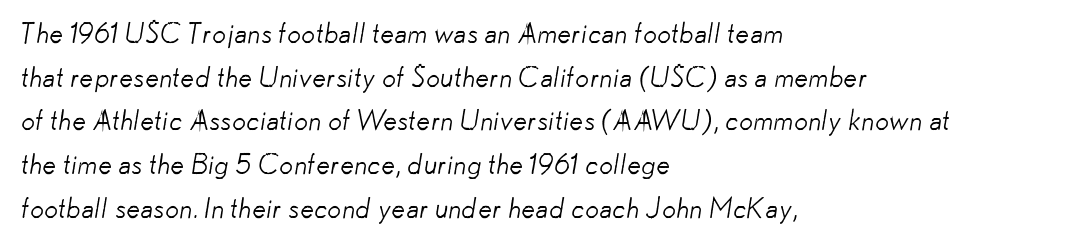
Q: Is the text bold? A: No.
Q: Is the typeface a serif or a sans-serif typeface? A: Sans-serif.
Q: Is the text underlined? A: No.
Q: How is the paragraph aligned? A: Left-aligned.
Q: Is the spacing between letters normal or unusually wide? A: Normal.
Q: Is the spacing between lines tight, normal or loose? A: Normal.
Q: Width (condensed, normal, or wide)? A: Normal.
Q: Stroke contrast? A: Low.
Q: x-height? A: Small.
Q: Monospaced? A: No.
